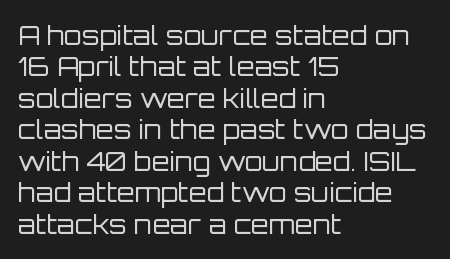
What stands out about the letter spacing? Nothing — it is the standard amount. The rendering anchors every line to the left-hand side. A light-to-regular cut is what we see here. Ordinary non-slanted type is in use.
